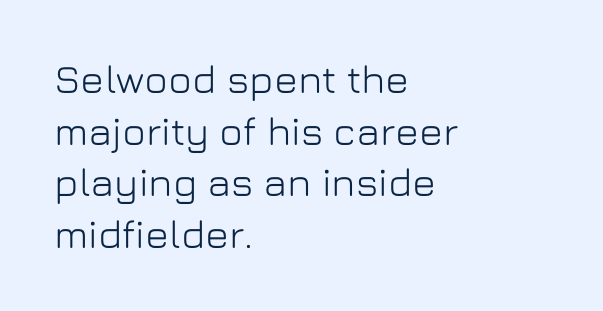
Q: Is the text italic (slanted)? A: No, it is upright.
Q: Is the typeface a serif or a sans-serif typeface? A: Sans-serif.
Q: Is the text underlined? A: No.
Q: How is the paragraph aligned? A: Left-aligned.
Q: Is the spacing between letters normal or unusually wide? A: Normal.
Q: Is the spacing between lines tight, normal or loose? A: Normal.
Q: Width (condensed, normal, or wide)? A: Normal.
Q: Stroke contrast? A: Low.
Q: x-height? A: Medium.
Q: Monospaced? A: No.
